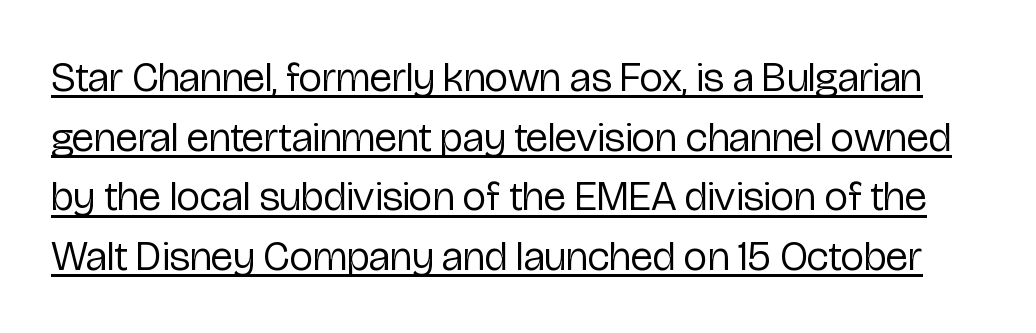
Q: Is the text bold? A: No.
Q: Is the text italic (slanted)? A: No, it is upright.
Q: Is the typeface a serif or a sans-serif typeface? A: Sans-serif.
Q: Is the text underlined? A: Yes.
Q: Is the spacing between letters normal or unusually wide? A: Normal.
Q: Is the spacing between lines tight, normal or loose? A: Normal.
Q: Width (condensed, normal, or wide)? A: Condensed.
Q: Stroke contrast? A: Low.
Q: x-height? A: Medium.
Q: Monospaced? A: No.
